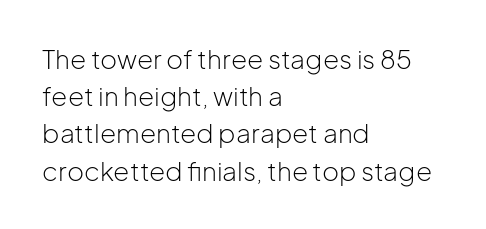
{"italic": "no", "bold": "no", "underline": "no", "align": "left", "line_spacing": "normal", "line_spacing_ratio": 1.43, "letter_spacing": "normal", "letter_spacing_em": 0.0, "glyph_px": 26}
